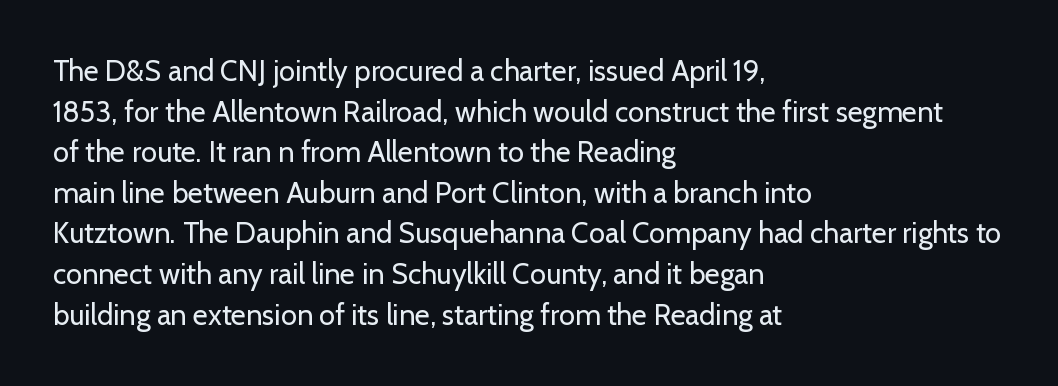
Q: Is the text bold? A: No.
Q: Is the text italic (slanted)? A: No, it is upright.
Q: Is the typeface a serif or a sans-serif typeface? A: Sans-serif.
Q: Is the text underlined? A: No.
Q: How is the paragraph aligned? A: Left-aligned.
Q: Is the spacing between letters normal or unusually wide? A: Normal.
Q: Is the spacing between lines tight, normal or loose? A: Normal.
Q: Width (condensed, normal, or wide)? A: Normal.
Q: Stroke contrast? A: Low.
Q: x-height? A: Medium.
Q: Monospaced? A: No.
